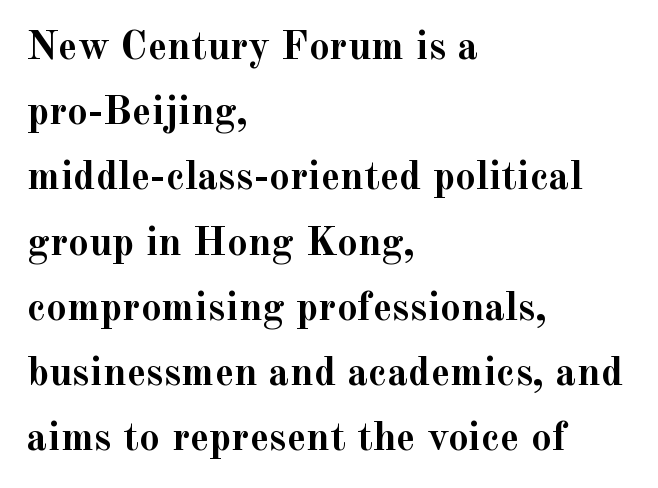
Each row of text sits above clean, open space. Notice how descenders clear the ascenders below comfortably — that's standard leading. Character widths vary here, with narrow letters taking less room than wide ones. This sample uses a serif face. Unlike italic type, these characters show no tilt at all. Horizontal alignment here is leftward, the default for most running prose.
